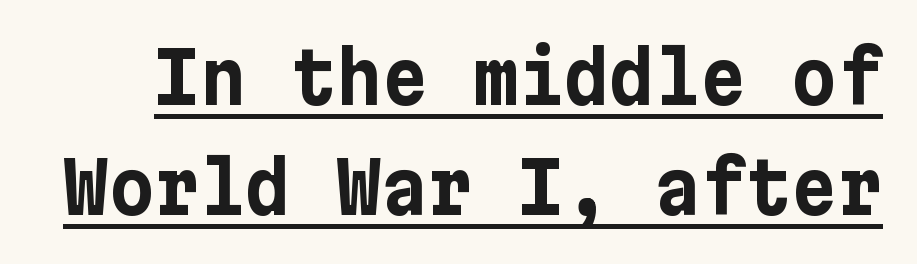
{"serif": "no", "italic": "no", "bold": "yes", "weight": "bold", "width": "normal", "stroke_contrast": "low", "x_height": "medium", "underline": "yes", "line_spacing": "normal", "line_spacing_ratio": 1.57, "letter_spacing": "normal", "letter_spacing_em": 0.0, "glyph_px": 70}
